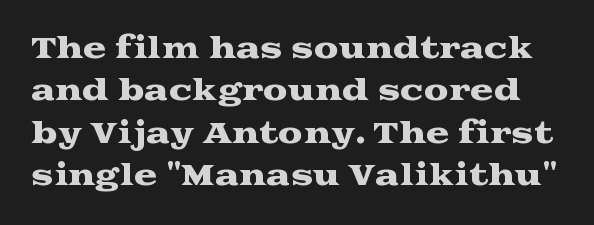
{"serif": "yes", "italic": "no", "width": "wide", "stroke_contrast": "medium", "x_height": "medium", "monospaced": "no", "underline": "no", "line_spacing": "normal", "line_spacing_ratio": 1.51, "letter_spacing": "normal", "letter_spacing_em": 0.0, "glyph_px": 28}
